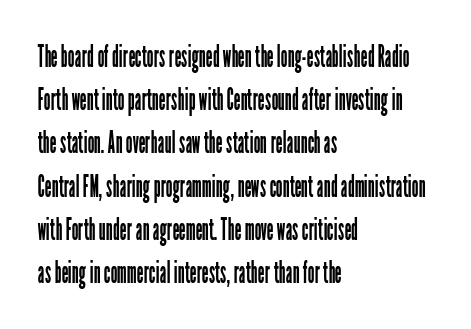
Q: Is the text bold? A: No.
Q: Is the text italic (slanted)? A: No, it is upright.
Q: Is the typeface a serif or a sans-serif typeface? A: Sans-serif.
Q: Is the text underlined? A: No.
Q: How is the paragraph aligned? A: Left-aligned.
Q: Is the spacing between letters normal or unusually wide? A: Normal.
Q: Is the spacing between lines tight, normal or loose? A: Normal.
Q: Width (condensed, normal, or wide)? A: Condensed.
Q: Stroke contrast? A: Low.
Q: x-height? A: Medium.
Q: Monospaced? A: No.
